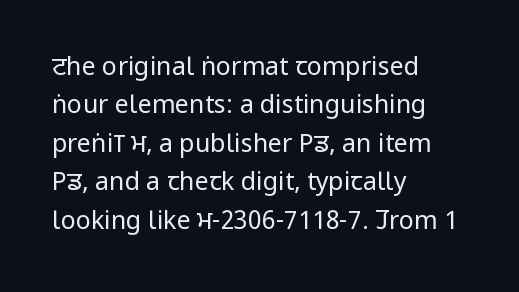
The image shows 25 px text type, upright; set left-aligned, normal line spacing (1.54x), normal letter spacing, not underlined.
